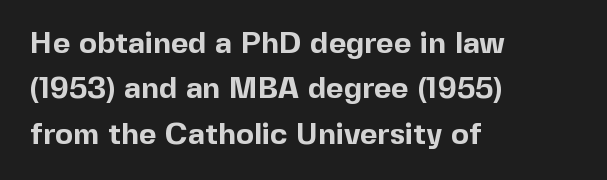
The image shows 30 px bold sans-serif type, upright; set left-aligned, normal line spacing (1.51x), normal letter spacing, not underlined; a medium x-height.
